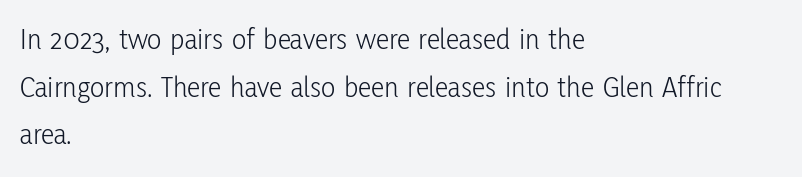
Q: Is the text bold? A: No.
Q: Is the text italic (slanted)? A: No, it is upright.
Q: Is the typeface a serif or a sans-serif typeface? A: Sans-serif.
Q: Is the text underlined? A: No.
Q: How is the paragraph aligned? A: Left-aligned.
Q: Is the spacing between letters normal or unusually wide? A: Normal.
Q: Is the spacing between lines tight, normal or loose? A: Normal.
Q: Width (condensed, normal, or wide)? A: Condensed.
Q: Stroke contrast? A: Low.
Q: x-height? A: Medium.
Q: Monospaced? A: No.
